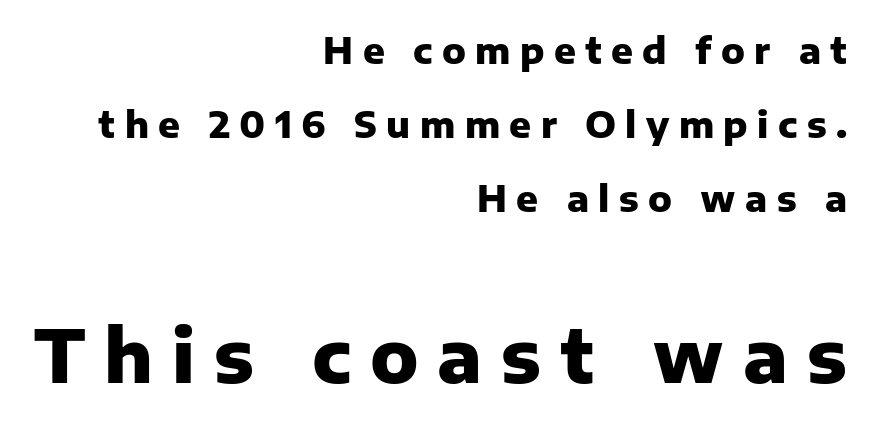
The image shows 73 px heavy sans-serif type, upright; set right-aligned, loose line spacing (2.06x), unusually wide letter spacing (+0.26 em), not underlined; the second (bottom) block is 2.03x larger; low stroke contrast and a medium x-height.
